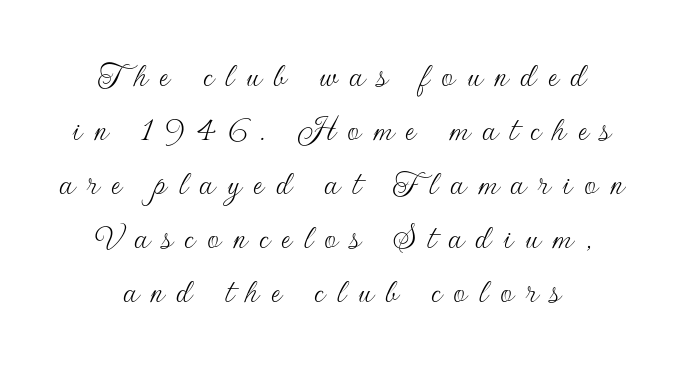
{"serif": "no", "bold": "no", "weight": "thin", "width": "normal", "stroke_contrast": "low", "x_height": "small", "monospaced": "no", "underline": "no", "align": "center", "line_spacing": "normal", "line_spacing_ratio": 1.42, "letter_spacing": "wide", "letter_spacing_em": 0.32, "glyph_px": 38}
